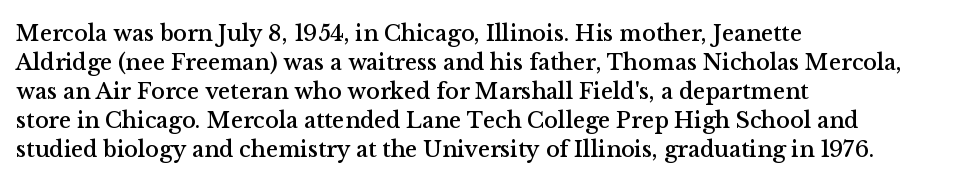
The image shows 23 px text type, upright; set left-aligned, normal line spacing (1.26x), normal letter spacing, not underlined.
